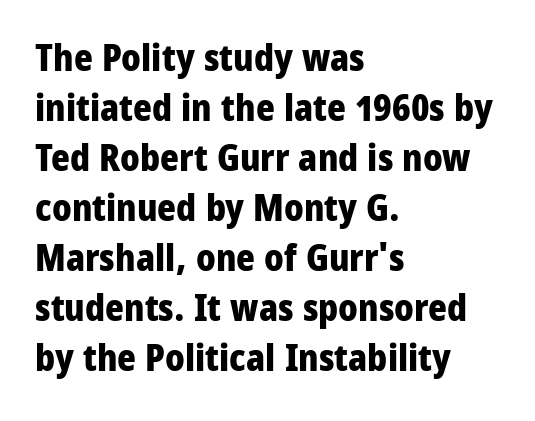
Type without underlining. Reading down the column, the eye jumps a familiar distance to each next line. The strokes are fattened all the way to bold. Look at the tracking — it's just the regular setting, nothing added. The typeface chosen for these lines omits serifs.
